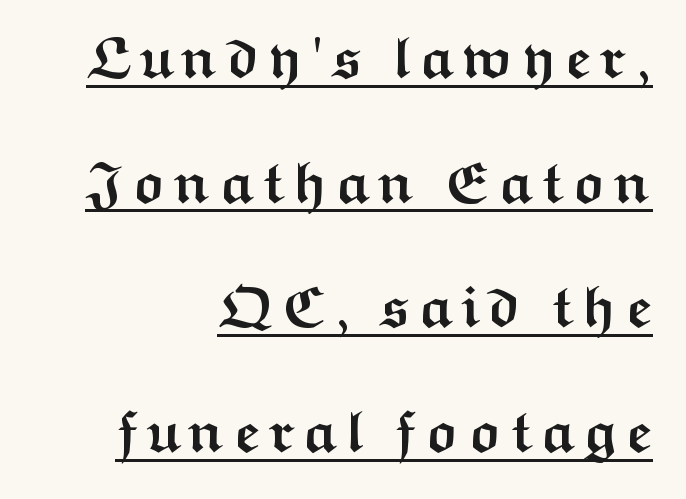
{"serif": "no", "italic": "no", "bold": "yes", "weight": "semibold", "width": "wide", "stroke_contrast": "medium", "x_height": "medium", "monospaced": "no", "underline": "yes", "align": "right", "line_spacing": "loose", "line_spacing_ratio": 2.15, "glyph_px": 58}
